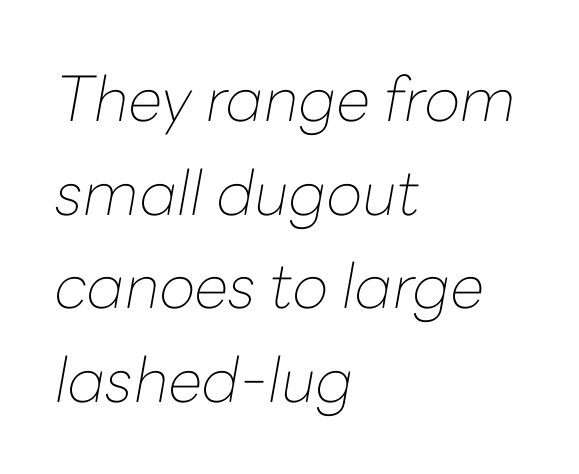
Q: Is the text bold? A: No.
Q: Is the text italic (slanted)? A: Yes, it leans right by about 10 degrees.
Q: Is the text underlined? A: No.
Q: How is the paragraph aligned? A: Left-aligned.
Q: Is the spacing between letters normal or unusually wide? A: Normal.
Q: Is the spacing between lines tight, normal or loose? A: Normal.
Q: Width (condensed, normal, or wide)? A: Normal.
Q: Stroke contrast? A: Low.
Q: x-height? A: Medium.
Q: Monospaced? A: No.
